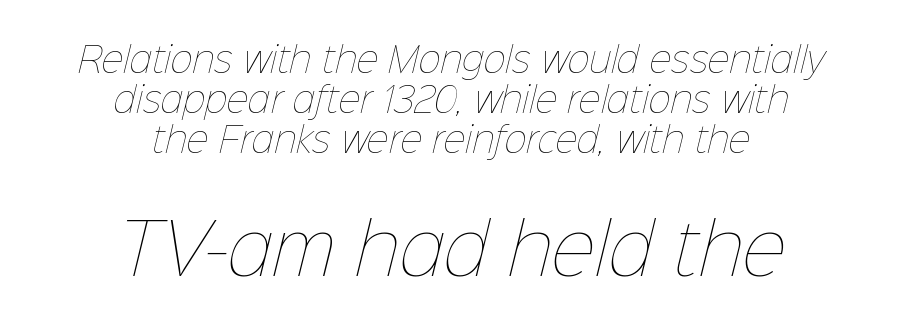
The image shows 68 px thin type; set centered, line spacing 1.18x, normal letter spacing, not underlined; the second (bottom) block is 2.0x larger; low stroke contrast and a medium x-height.
